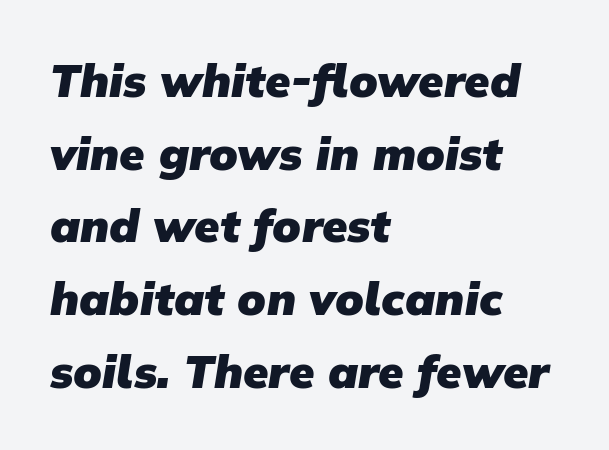
Q: Is the text bold? A: Yes.
Q: Is the typeface a serif or a sans-serif typeface? A: Sans-serif.
Q: Is the text underlined? A: No.
Q: How is the paragraph aligned? A: Left-aligned.
Q: Is the spacing between letters normal or unusually wide? A: Normal.
Q: Is the spacing between lines tight, normal or loose? A: Normal.
Q: Width (condensed, normal, or wide)? A: Normal.
Q: Stroke contrast? A: Low.
Q: x-height? A: Medium.
Q: Monospaced? A: No.
